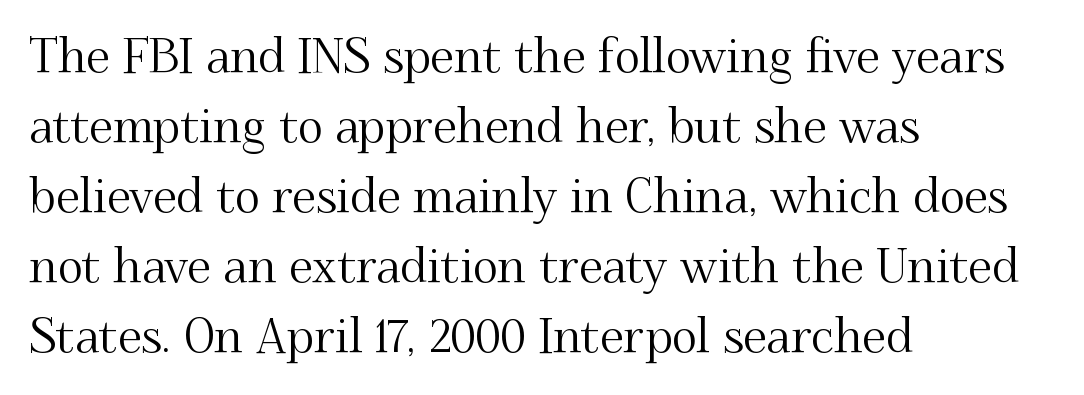
When letters stand straight like this, we call the style roman or upright. Does extra space separate the letters? No, they use regular spacing. Interline gaps are of average width in this sample. Typographically, this falls in the serif category. The passage shown is typed in a proportional face where columns would drift.
